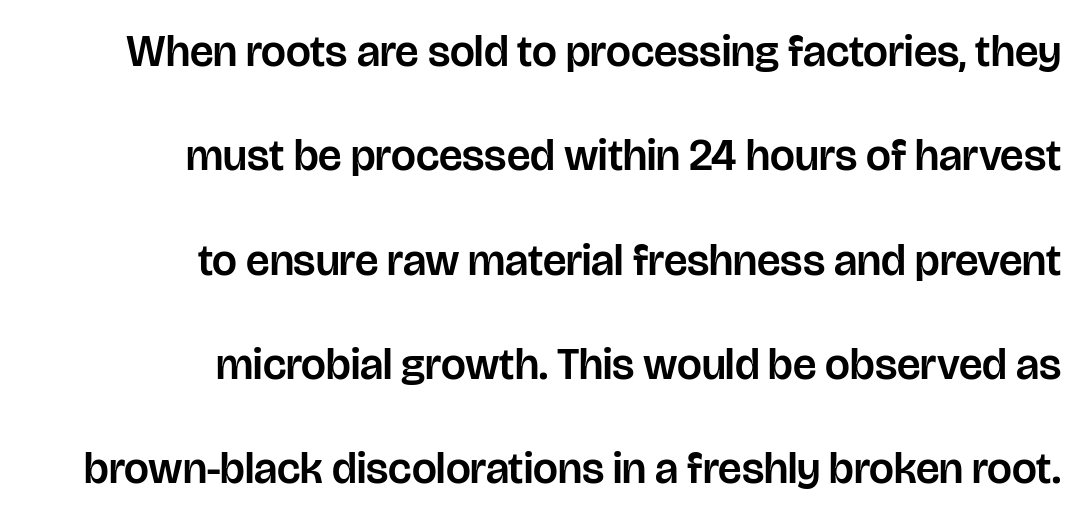
Q: Is the text italic (slanted)? A: No, it is upright.
Q: Is the typeface a serif or a sans-serif typeface? A: Sans-serif.
Q: Is the text underlined? A: No.
Q: How is the paragraph aligned? A: Right-aligned.
Q: Is the spacing between letters normal or unusually wide? A: Normal.
Q: Is the spacing between lines tight, normal or loose? A: Loose.
Q: Width (condensed, normal, or wide)? A: Normal.
Q: Stroke contrast? A: Low.
Q: x-height? A: Large.
Q: Monospaced? A: No.
